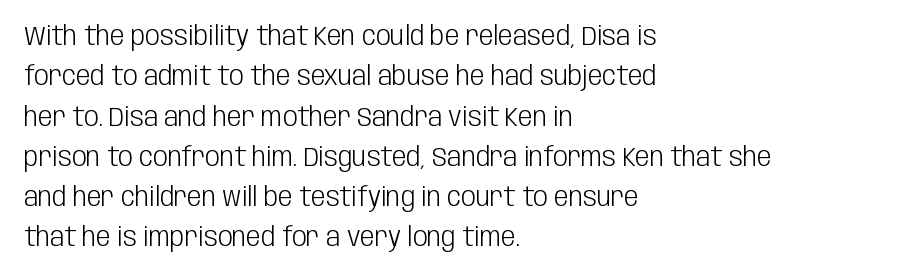
Q: Is the text bold? A: No.
Q: Is the text italic (slanted)? A: No, it is upright.
Q: Is the text underlined? A: No.
Q: How is the paragraph aligned? A: Left-aligned.
Q: Is the spacing between letters normal or unusually wide? A: Normal.
Q: Is the spacing between lines tight, normal or loose? A: Normal.
